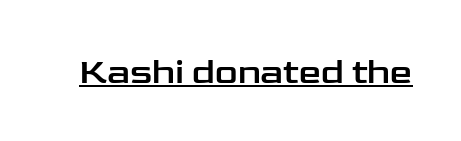
The image shows 35 px wide sans-serif type, upright; set normal letter spacing, underlined; low stroke contrast and a medium x-height.
